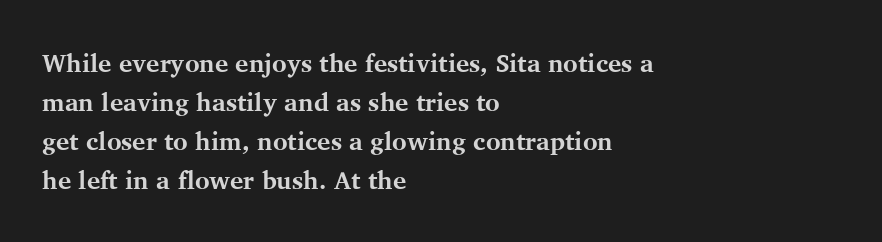
The image shows 25 px bold type, upright; set left-aligned, normal line spacing (1.56x), normal letter spacing, not underlined.
